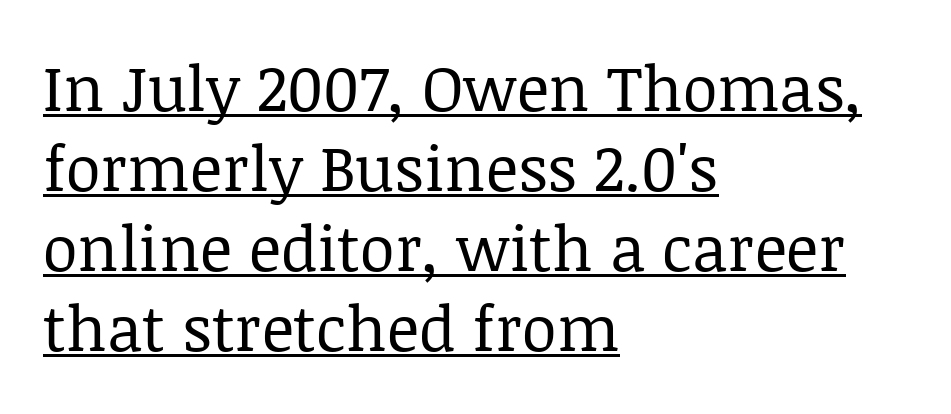
Q: Is the text bold? A: No.
Q: Is the text italic (slanted)? A: No, it is upright.
Q: Is the typeface a serif or a sans-serif typeface? A: Serif.
Q: Is the text underlined? A: Yes.
Q: How is the paragraph aligned? A: Left-aligned.
Q: Is the spacing between letters normal or unusually wide? A: Normal.
Q: Is the spacing between lines tight, normal or loose? A: Normal.
Q: Width (condensed, normal, or wide)? A: Normal.
Q: Stroke contrast? A: Low.
Q: x-height? A: Large.
Q: Monospaced? A: No.
